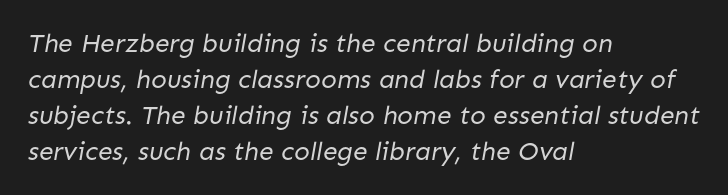
A normal amount of white space separates one row of letters from the next. Stems here are at most as thick as an everyday book face. A classic flush-left, rag-right setting is used for this passage. The zone under the glyphs is completely vacant.
